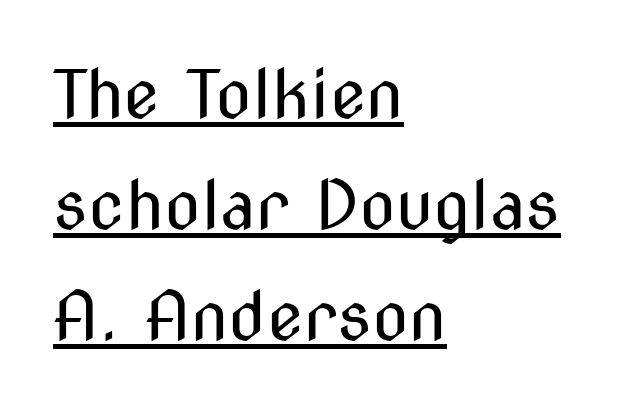
The image shows 67 px regular-weight, condensed sans-serif type, upright; set left-aligned, normal line spacing (1.66x), normal letter spacing, underlined; medium stroke contrast and a medium x-height.
